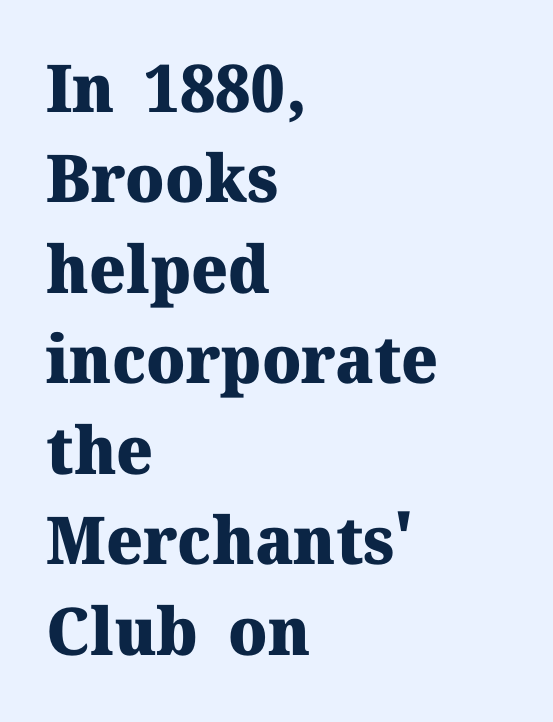
Q: Is the text bold? A: Yes.
Q: Is the text italic (slanted)? A: No, it is upright.
Q: Is the typeface a serif or a sans-serif typeface? A: Serif.
Q: Is the text underlined? A: No.
Q: How is the paragraph aligned? A: Left-aligned.
Q: Is the spacing between letters normal or unusually wide? A: Normal.
Q: Is the spacing between lines tight, normal or loose? A: Normal.
Q: Width (condensed, normal, or wide)? A: Normal.
Q: Stroke contrast? A: Medium.
Q: x-height? A: Medium.
Q: Monospaced? A: No.
